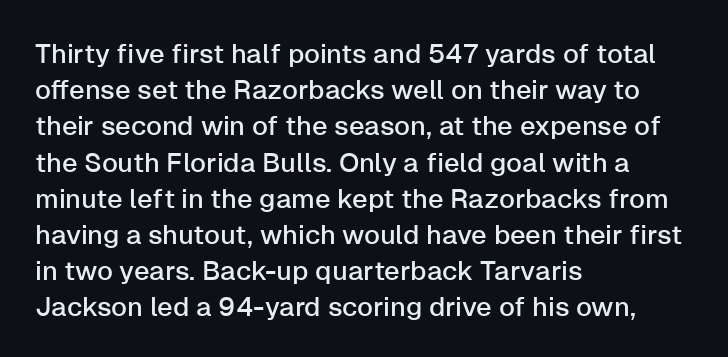
{"italic": "no", "underline": "no", "align": "left", "line_spacing": "normal", "line_spacing_ratio": 1.34, "letter_spacing": "normal", "letter_spacing_em": 0.0, "glyph_px": 27}
